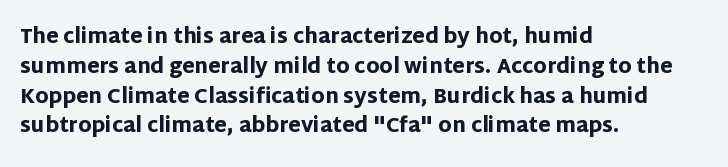
{"italic": "no", "bold": "yes", "underline": "no", "align": "left", "line_spacing": "normal", "line_spacing_ratio": 1.49, "letter_spacing": "normal", "letter_spacing_em": 0.0, "glyph_px": 20}
